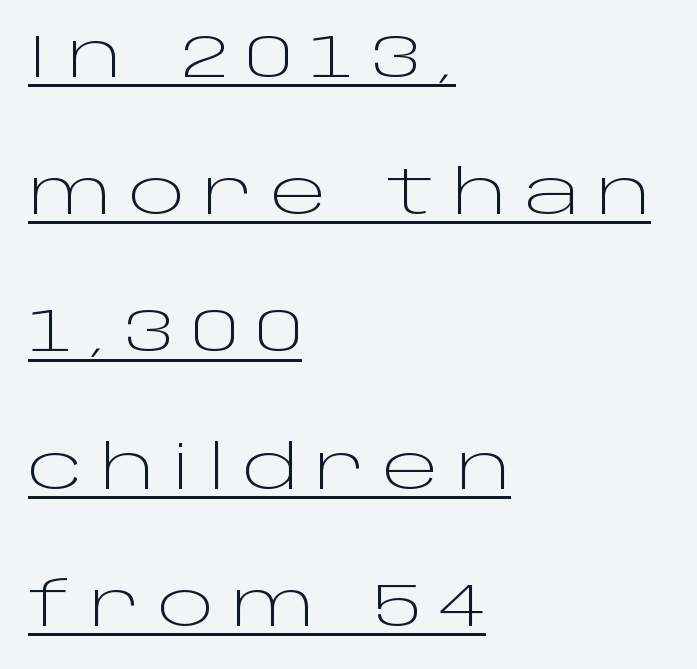
Q: Is the text bold? A: No.
Q: Is the text italic (slanted)? A: No, it is upright.
Q: Is the typeface a serif or a sans-serif typeface? A: Sans-serif.
Q: Is the text underlined? A: Yes.
Q: How is the paragraph aligned? A: Left-aligned.
Q: Is the spacing between letters normal or unusually wide? A: Unusually wide.
Q: Is the spacing between lines tight, normal or loose? A: Loose.
Q: Width (condensed, normal, or wide)? A: Wide.
Q: Stroke contrast? A: Low.
Q: x-height? A: Large.
Q: Monospaced? A: No.
